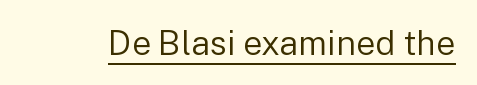
The image shows 34 px regular-weight sans-serif type, upright; set normal letter spacing, underlined; low stroke contrast and a medium x-height.
